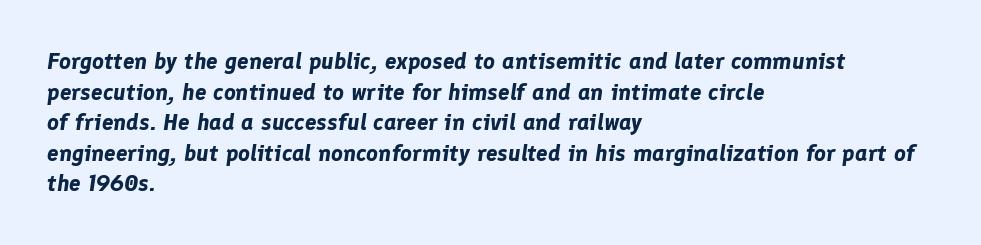
The image shows 23 px bold type, italic (leaning right); set left-aligned, normal line spacing (1.33x), normal letter spacing, not underlined.
